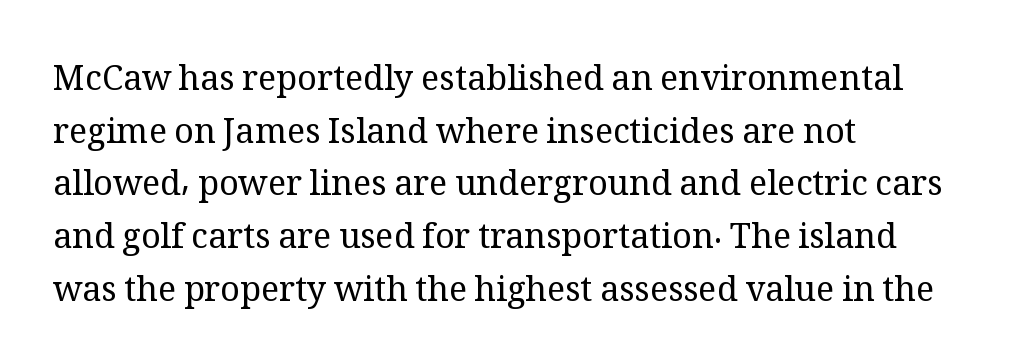
The image shows 34 px regular-weight serif type, upright; set left-aligned, normal line spacing (1.55x), normal letter spacing, not underlined; medium stroke contrast and a medium x-height.
